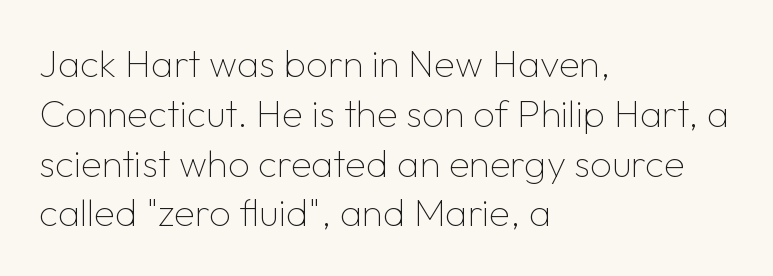
The image shows 38 px thin sans-serif type, upright; set left-aligned, normal line spacing (1.31x), normal letter spacing, not underlined; low stroke contrast and a medium x-height.
